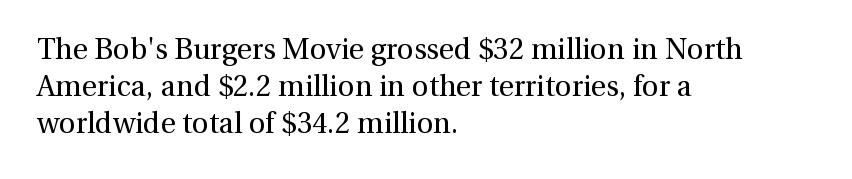
Leftover space on each line is placed entirely after the last word. Any mark beneath the type? The region is blank. Observe the ordinary spacing: letters are neighbours, not strangers. The block of text has a typical density, with ordinary space between rows. You can tell from the footed stems that serif type was used.
